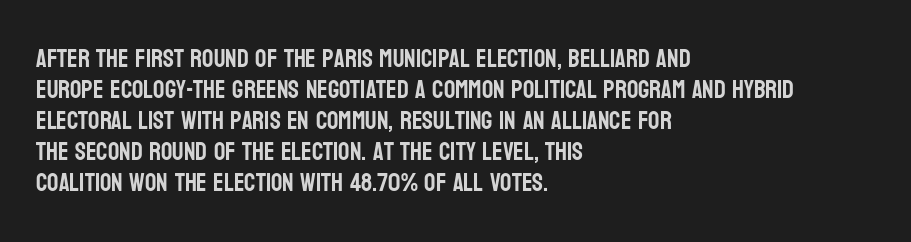
The image shows 25 px text type, upright; set left-aligned, line spacing 1.24x, normal letter spacing, not underlined.
